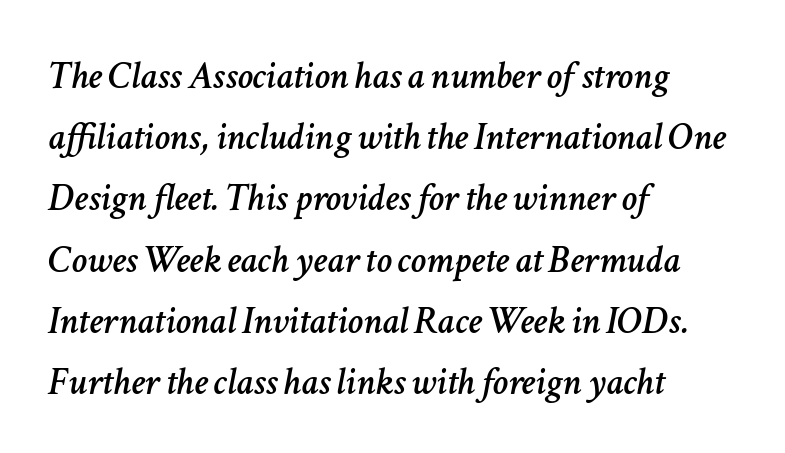
The image shows 39 px text type, italic (leaning right); set left-aligned, normal line spacing (1.57x), normal letter spacing, not underlined; low stroke contrast and a medium x-height.
